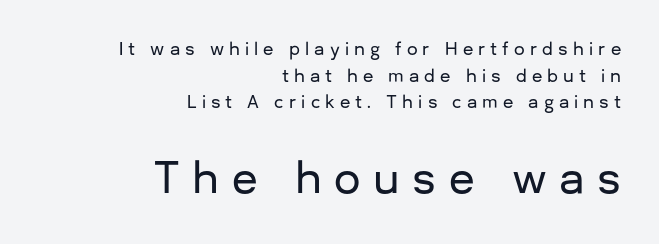
The setting favours the right margin, as signatures and pull-quotes sometimes do. Do the characters align in a grid? No, the font is proportional. Font category for this specimen: sans-serif. The specimen reads as upright at a glance. Is there much room between lines? A standard amount, neither cramped nor airy. Bare-footed words on every line.
